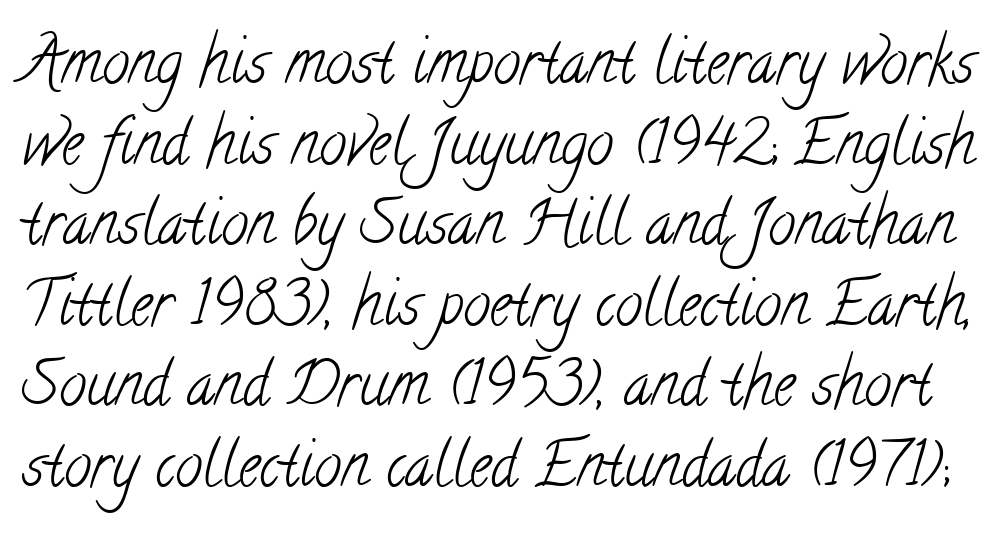
Reading down the column, the eye jumps a familiar distance to each next line. The gaps between neighbouring characters are ordinary and unremarkable. No heavy texture on the line: the type isn't bold. The foot of each line stays bare and open. Is this a fixed-width face? No — the glyphs have proportional, varying widths.
